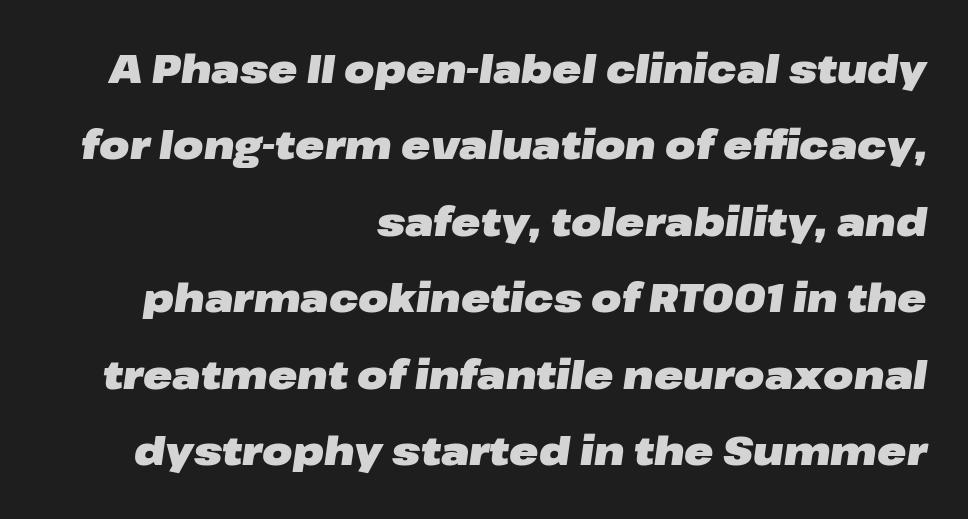
{"italic": "yes", "lean": "right", "slant_degrees": 8, "bold": "yes", "weight": "heavy", "width": "wide", "stroke_contrast": "low", "x_height": "medium", "monospaced": "no", "underline": "no", "align": "right", "line_spacing": "loose", "line_spacing_ratio": 1.96, "letter_spacing": "normal", "letter_spacing_em": 0.0, "glyph_px": 39}
